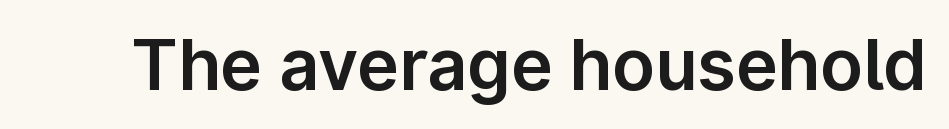
The image shows 70 px sans-serif type, upright; set normal letter spacing, not underlined; low stroke contrast and a medium x-height.
